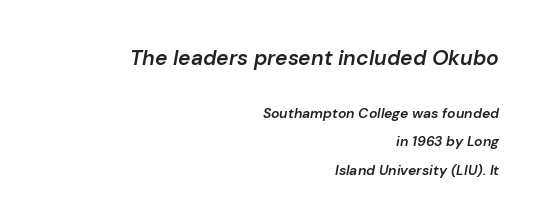
Each new line begins a long way beneath the previous one. Reading down the block, your eye finds every line finishing at a fixed right position. The passage shown leans; its letterforms are oblique. The rendering uses a semibold face; strokes are thickened but not to full bold. The composition opens big and finishes small.
